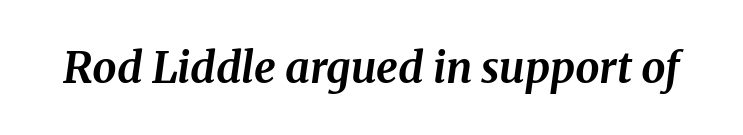
The image shows 43 px bold serif type, italic (leaning right); set normal letter spacing, not underlined; medium stroke contrast and a medium x-height.
